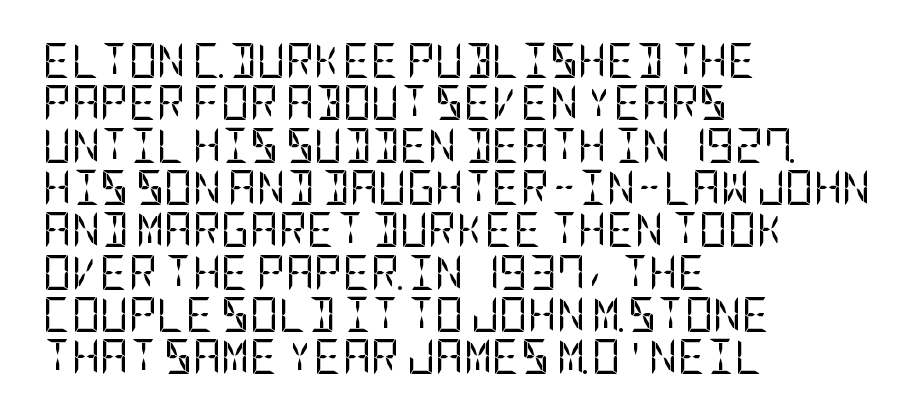
Just letters on the line, the space beneath them empty. What stands out about the letter spacing? Nothing — it is the standard amount. All the whitespace from short lines collects on the right. Examine the stroke ends and you'll find no serifs. Stem width sits at or under what a default text font uses. Designer's note — italics off, roman on.
